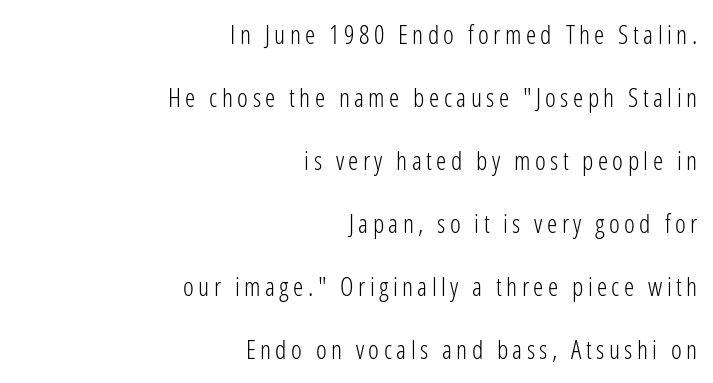
A light-to-regular cut is what we see here. Ordinary non-slanted type is in use. The compositor pushed each line to the right boundary. Descenders are the only things crossing below the line. Reading down the column, the eye jumps a long way to each next line.
